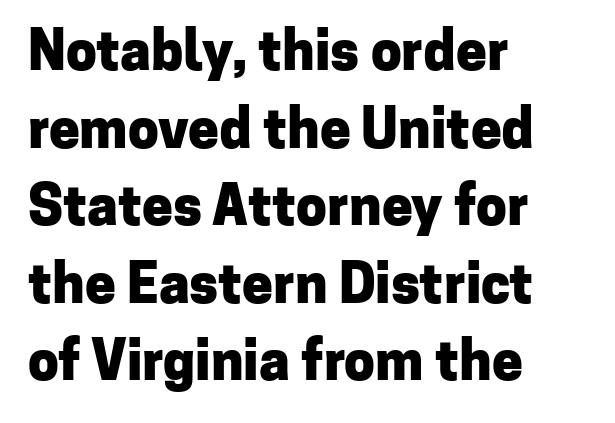
Q: Is the text bold? A: Yes.
Q: Is the text italic (slanted)? A: No, it is upright.
Q: Is the typeface a serif or a sans-serif typeface? A: Sans-serif.
Q: Is the text underlined? A: No.
Q: How is the paragraph aligned? A: Left-aligned.
Q: Is the spacing between letters normal or unusually wide? A: Normal.
Q: Is the spacing between lines tight, normal or loose? A: Normal.
Q: Width (condensed, normal, or wide)? A: Normal.
Q: Stroke contrast? A: Low.
Q: x-height? A: Medium.
Q: Monospaced? A: No.
